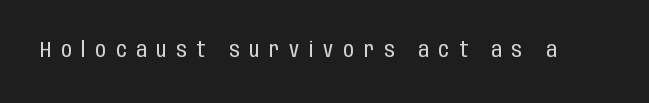
{"italic": "no", "bold": "no", "underline": "no", "letter_spacing": "wide", "letter_spacing_em": 0.47, "glyph_px": 21}
